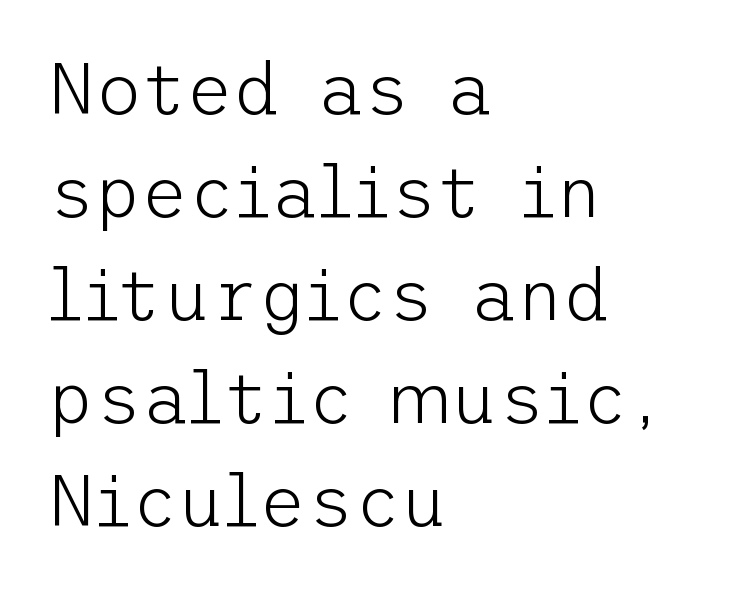
The image shows 72 px light sans-serif type, upright; set left-aligned, normal line spacing (1.43x), normal letter spacing, not underlined; low stroke contrast and a medium x-height.
